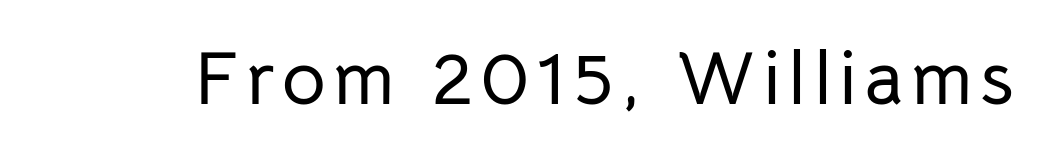
{"serif": "no", "italic": "no", "width": "normal", "stroke_contrast": "low", "x_height": "medium", "monospaced": "no", "underline": "no", "glyph_px": 76}
